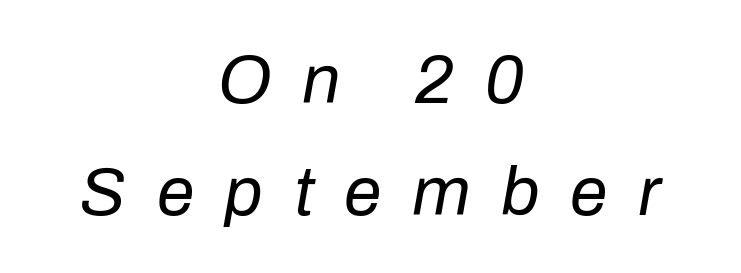
{"italic": "yes", "lean": "right", "slant_degrees": 10, "bold": "no", "weight": "regular", "width": "normal", "stroke_contrast": "low", "x_height": "medium", "monospaced": "no", "underline": "no", "align": "center", "line_spacing": "normal", "line_spacing_ratio": 1.64, "letter_spacing": "wide", "letter_spacing_em": 0.45, "glyph_px": 68}
